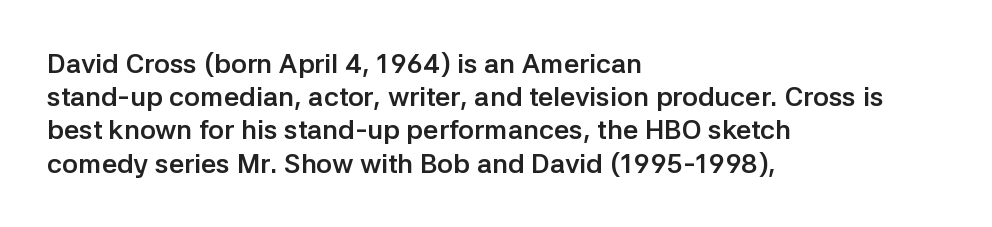
Q: Is the text bold? A: Yes.
Q: Is the text italic (slanted)? A: No, it is upright.
Q: Is the text underlined? A: No.
Q: How is the paragraph aligned? A: Left-aligned.
Q: Is the spacing between letters normal or unusually wide? A: Normal.
